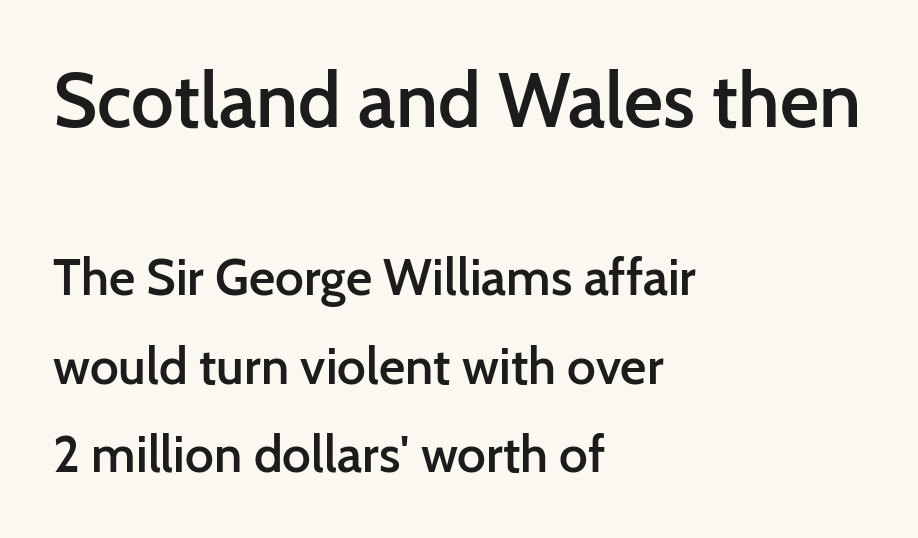
{"serif": "no", "italic": "no", "bold": "semi", "weight": "semibold", "width": "normal", "stroke_contrast": "low", "x_height": "medium", "monospaced": "no", "underline": "no", "align": "left", "line_spacing_ratio": 1.73, "letter_spacing": "normal", "letter_spacing_em": 0.0, "larger_block": "first", "size_ratio": 1.49, "glyph_px": 76}
